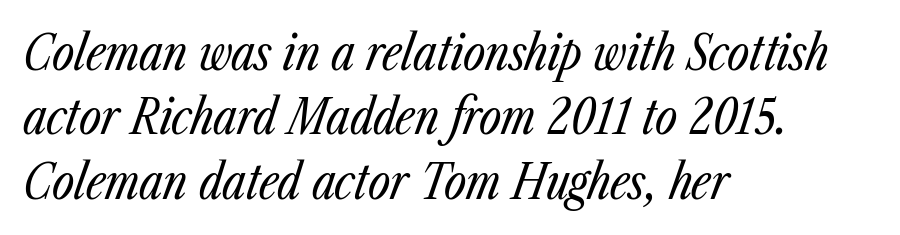
Clear beneath every line of the passage. These lines are set flush left with a ragged right edge. Each new line begins a customary step beneath the previous one. The letters sit at their default tracking, neither squeezed nor spread.
